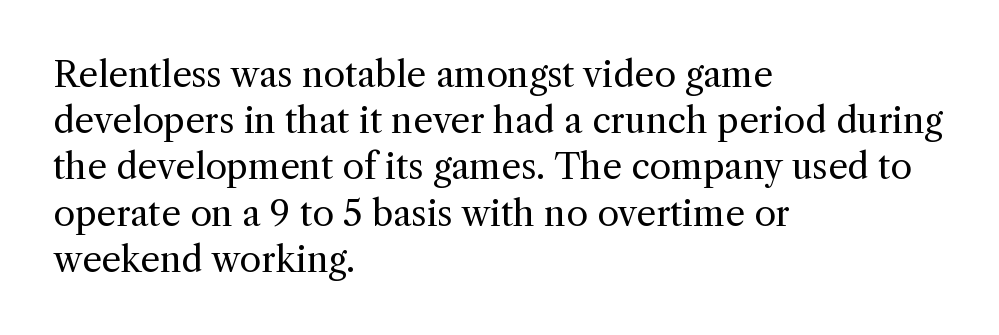
The image shows 35 px regular-weight serif type, upright; set left-aligned, normal line spacing (1.32x), normal letter spacing, not underlined; a medium x-height.
